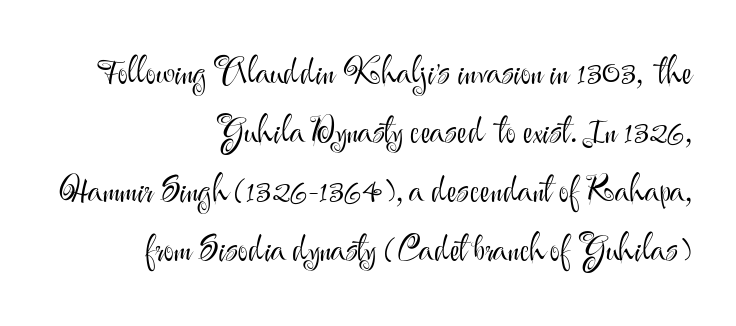
Q: Is the text bold? A: No.
Q: Is the typeface a serif or a sans-serif typeface? A: Sans-serif.
Q: Is the text underlined? A: No.
Q: How is the paragraph aligned? A: Right-aligned.
Q: Is the spacing between letters normal or unusually wide? A: Normal.
Q: Is the spacing between lines tight, normal or loose? A: Normal.
Q: Width (condensed, normal, or wide)? A: Normal.
Q: Stroke contrast? A: Medium.
Q: x-height? A: Small.
Q: Monospaced? A: No.
